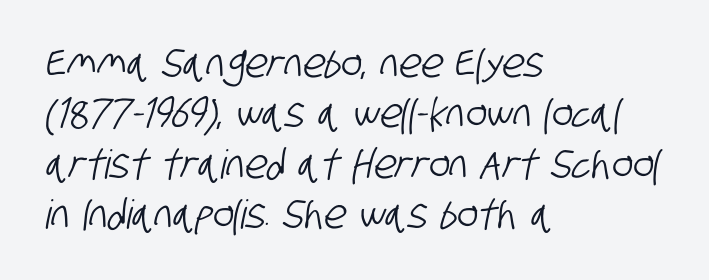
{"serif": "no", "width": "condensed", "stroke_contrast": "low", "x_height": "large", "monospaced": "no", "underline": "no", "align": "left", "line_spacing": "normal", "line_spacing_ratio": 1.26, "letter_spacing": "normal", "letter_spacing_em": 0.0, "glyph_px": 40}
